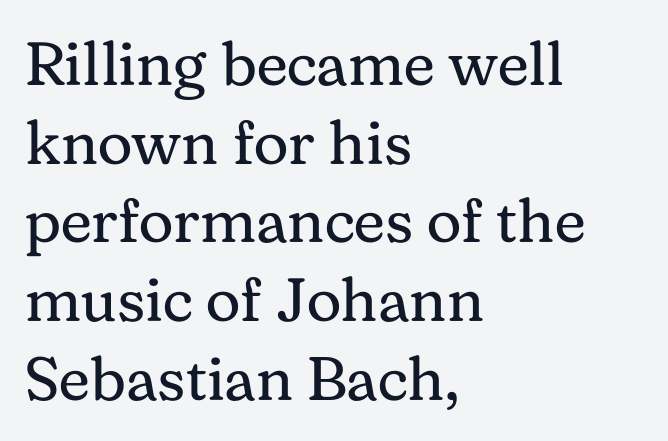
{"serif": "yes", "italic": "no", "bold": "no", "weight": "regular", "width": "normal", "stroke_contrast": "medium", "x_height": "medium", "monospaced": "no", "underline": "no", "align": "left", "line_spacing": "normal", "line_spacing_ratio": 1.29, "letter_spacing": "normal", "letter_spacing_em": 0.0, "glyph_px": 61}
